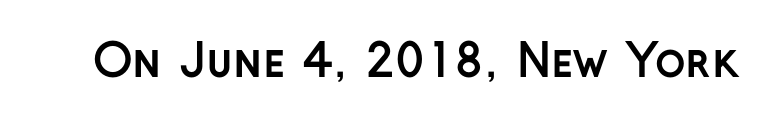
Q: Is the text bold? A: Yes.
Q: Is the text italic (slanted)? A: No, it is upright.
Q: Is the typeface a serif or a sans-serif typeface? A: Sans-serif.
Q: Is the text underlined? A: No.
Q: Is the spacing between letters normal or unusually wide? A: Normal.
Q: Width (condensed, normal, or wide)? A: Normal.
Q: Stroke contrast? A: Low.
Q: x-height? A: Medium.
Q: Monospaced? A: No.
